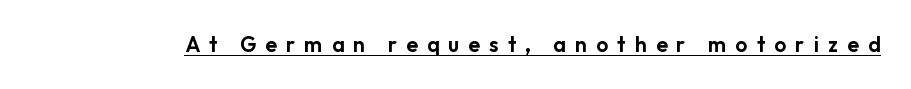
{"italic": "no", "underline": "yes", "letter_spacing": "wide", "letter_spacing_em": 0.44, "glyph_px": 21}
